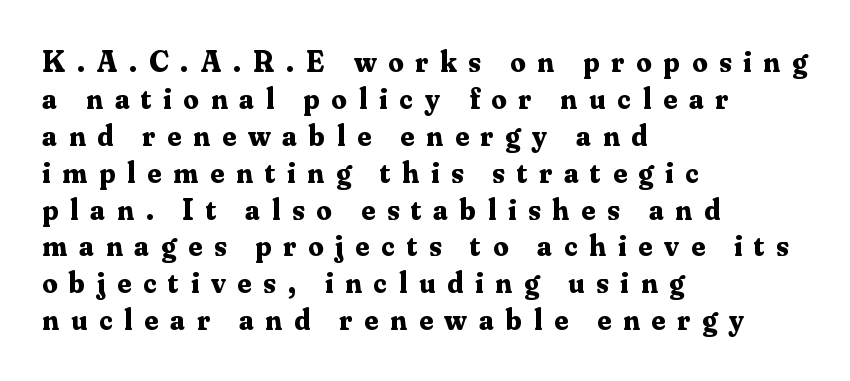
{"serif": "yes", "italic": "no", "bold": "yes", "weight": "bold", "width": "normal", "stroke_contrast": "medium", "x_height": "small", "monospaced": "no", "underline": "no", "align": "left", "line_spacing_ratio": 1.23, "letter_spacing": "wide", "letter_spacing_em": 0.4, "glyph_px": 30}
